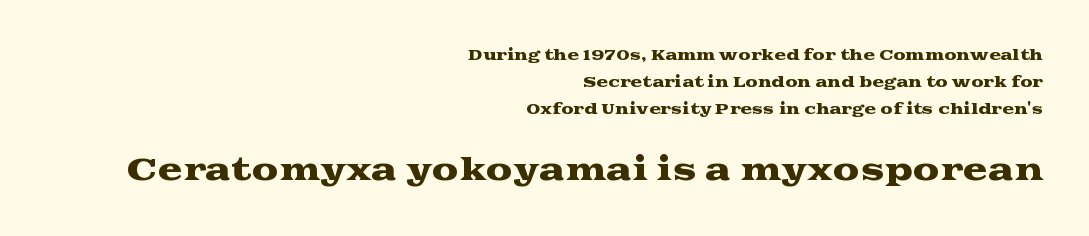
The image shows 30 px wide serif type, upright; set right-aligned, loose line spacing (1.92x), normal letter spacing, not underlined; the second (bottom) block is 2.14x larger; medium stroke contrast and a medium x-height.
